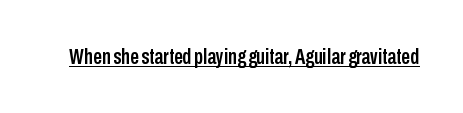
Compared with typical body copy, the letter spacing here is the same. Honestly, the underline is the first thing you notice here. No italicization has been applied; the sample stays upright.
